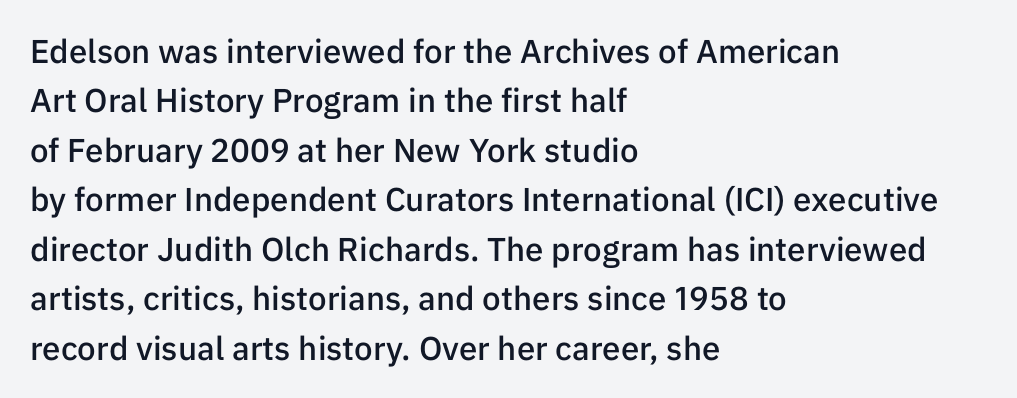
These lines sit exactly where default settings would place them. Tall strokes in this sample are plumb rather than angled. The words here are not underlined. Strokes here are thickened, but only to semibold level. Type style note: lacks serifs. The ragged edge is on the right, which tells us the setting is flush left.
